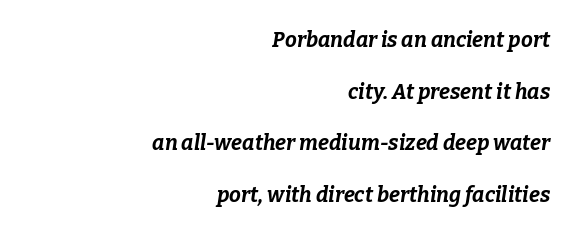
The line texture is even and compact thanks to regular tracking. Strokes here are thick enough to call this a true bold. One-word summary of the alignment: right. A clean baseline with only descenders dipping below it.
